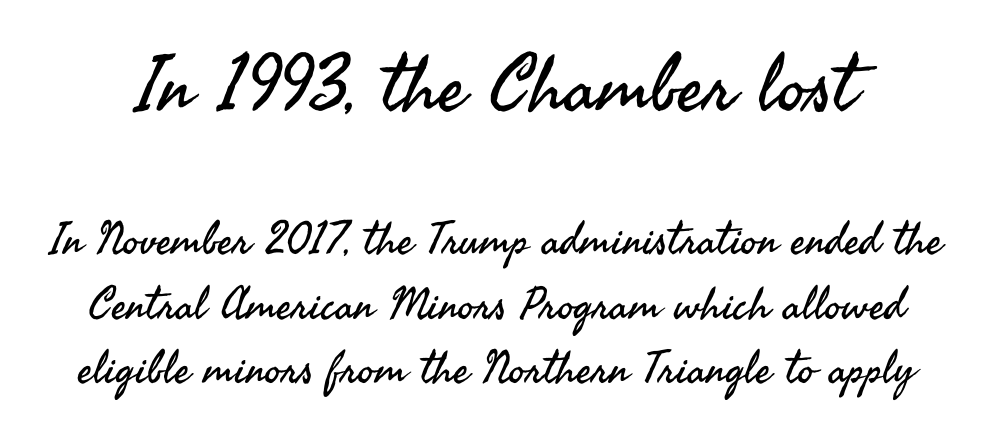
Q: Is the text bold? A: No.
Q: Is the text italic (slanted)? A: Yes.
Q: Is the typeface a serif or a sans-serif typeface? A: Sans-serif.
Q: Is the text underlined? A: No.
Q: Is the spacing between letters normal or unusually wide? A: Normal.
Q: Is the spacing between lines tight, normal or loose? A: Normal.
Q: Which block of text is set in a larger size, the first (top) or the second (bottom)? A: The first (top) one.
Q: Width (condensed, normal, or wide)? A: Normal.
Q: Stroke contrast? A: Medium.
Q: x-height? A: Small.
Q: Monospaced? A: No.
